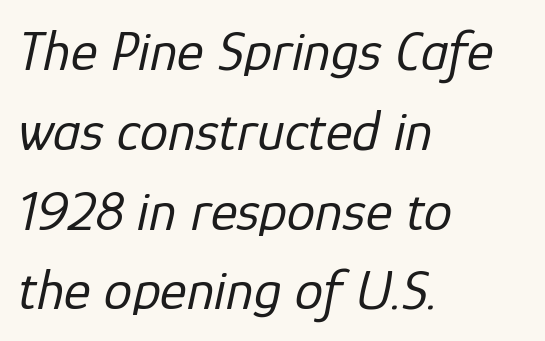
The image shows 57 px regular-weight type, italic (leaning right); set left-aligned, normal line spacing (1.4x), normal letter spacing, not underlined; low stroke contrast and a medium x-height.
